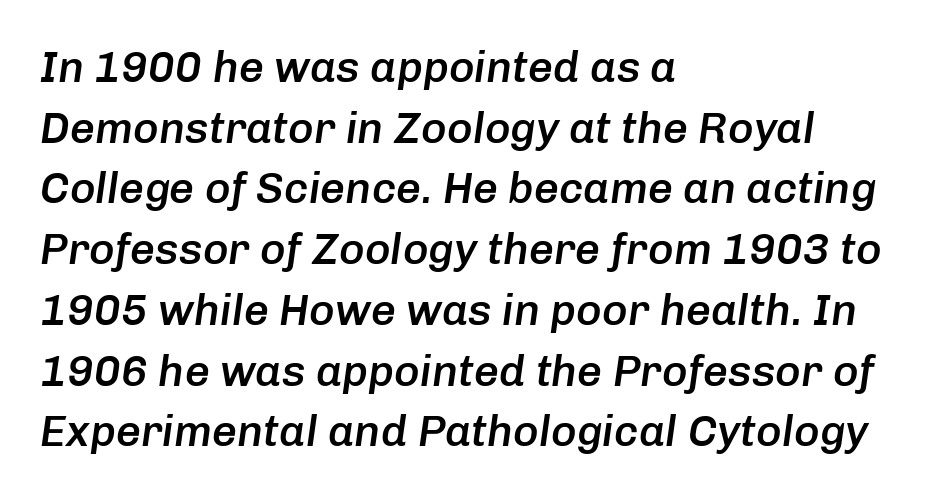
{"italic": "yes", "lean": "right", "slant_degrees": 8, "bold": "semi", "weight": "semibold", "width": "normal", "stroke_contrast": "low", "x_height": "medium", "monospaced": "no", "underline": "no", "align": "left", "line_spacing": "normal", "line_spacing_ratio": 1.38, "letter_spacing": "normal", "letter_spacing_em": 0.0, "glyph_px": 44}
